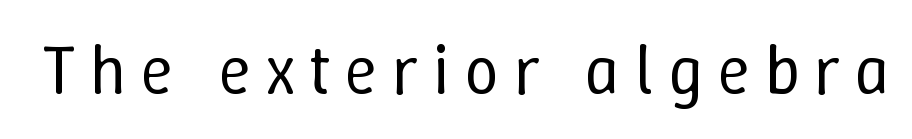
Do the characters align in a grid? No, the font is proportional. Stem width sits at or under what a default text font uses. Rule under the text: the space is simply empty. The specimen reads as upright at a glance.
